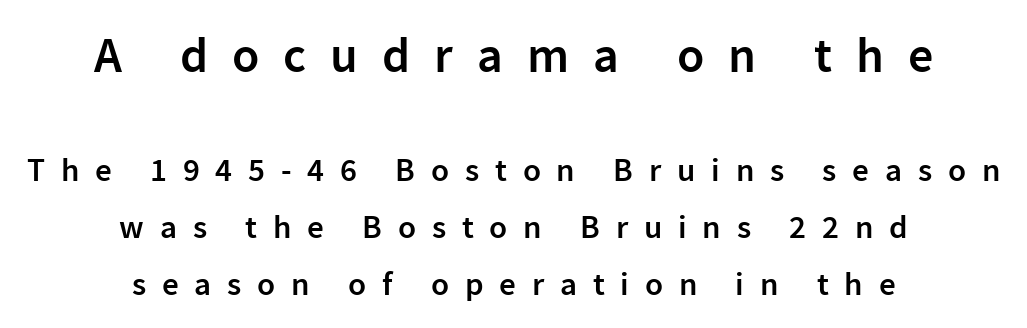
The image shows 50 px semibold sans-serif type, upright; set centered, line spacing 1.72x, unusually wide letter spacing (+0.48 em), not underlined; the first (top) block is 1.52x larger; low stroke contrast and a medium x-height.
